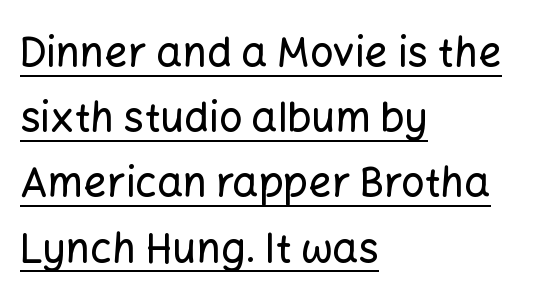
The image shows 41 px sans-serif type, upright; set left-aligned, normal line spacing (1.59x), normal letter spacing, underlined; low stroke contrast and a medium x-height.
